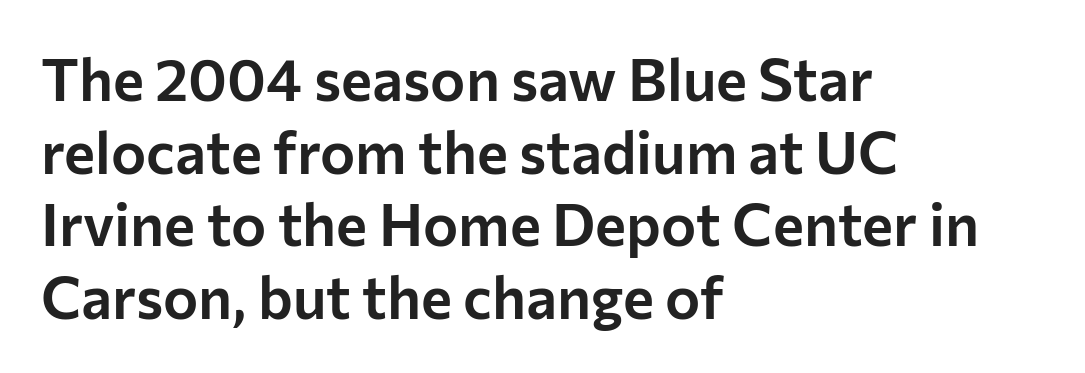
Q: Is the text italic (slanted)? A: No, it is upright.
Q: Is the typeface a serif or a sans-serif typeface? A: Sans-serif.
Q: Is the text underlined? A: No.
Q: How is the paragraph aligned? A: Left-aligned.
Q: Is the spacing between letters normal or unusually wide? A: Normal.
Q: Width (condensed, normal, or wide)? A: Normal.
Q: Stroke contrast? A: Low.
Q: x-height? A: Medium.
Q: Monospaced? A: No.
